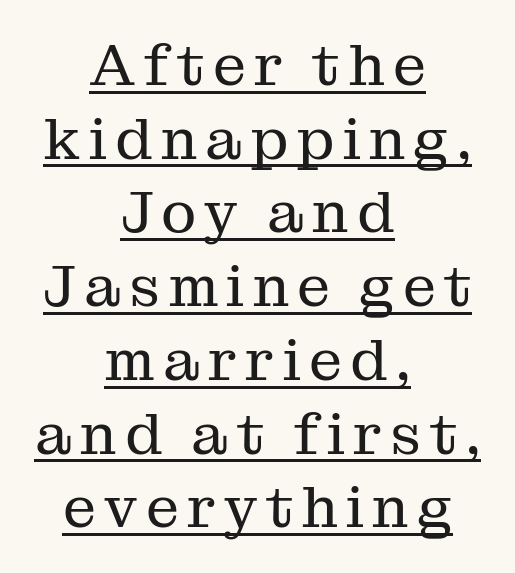
The image shows 59 px regular-weight serif type, upright; set centered, normal line spacing (1.25x), underlined; medium stroke contrast and a medium x-height.
